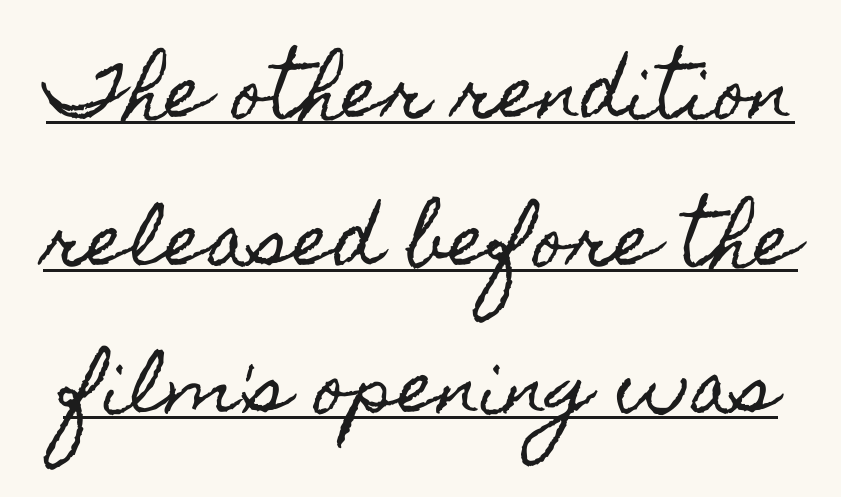
The image shows 70 px condensed type; set loose line spacing (2.11x), normal letter spacing, underlined; a small x-height.
